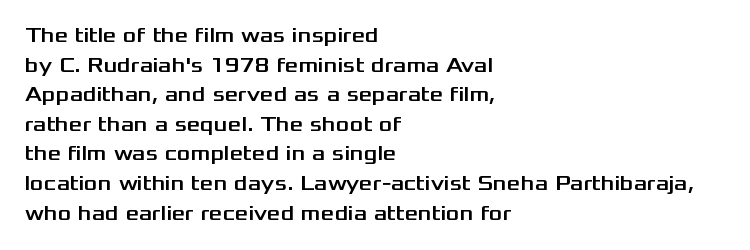
{"italic": "no", "underline": "no", "align": "left", "line_spacing": "normal", "line_spacing_ratio": 1.41, "letter_spacing": "normal", "letter_spacing_em": 0.0, "glyph_px": 21}
